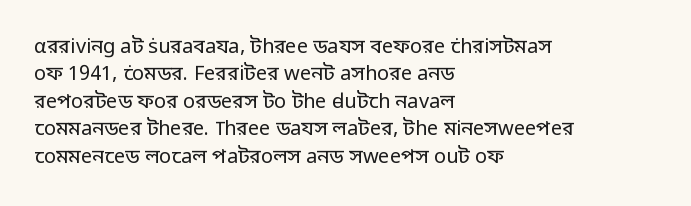
{"italic": "no", "bold": "no", "underline": "no", "align": "left", "line_spacing": "normal", "line_spacing_ratio": 1.37, "letter_spacing": "normal", "letter_spacing_em": 0.0, "glyph_px": 20}
